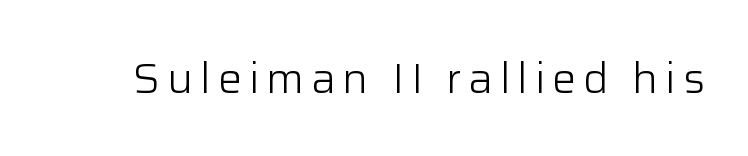
{"serif": "no", "italic": "no", "bold": "no", "weight": "light", "width": "normal", "stroke_contrast": "low", "x_height": "medium", "monospaced": "no", "underline": "no", "glyph_px": 43}
